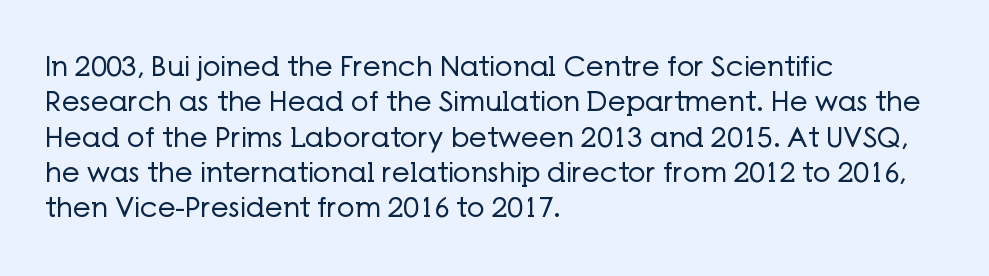
Q: Is the text bold? A: No.
Q: Is the text italic (slanted)? A: No, it is upright.
Q: Is the typeface a serif or a sans-serif typeface? A: Sans-serif.
Q: Is the text underlined? A: No.
Q: How is the paragraph aligned? A: Left-aligned.
Q: Is the spacing between letters normal or unusually wide? A: Normal.
Q: Is the spacing between lines tight, normal or loose? A: Normal.
Q: Width (condensed, normal, or wide)? A: Normal.
Q: Stroke contrast? A: Low.
Q: x-height? A: Medium.
Q: Monospaced? A: No.
